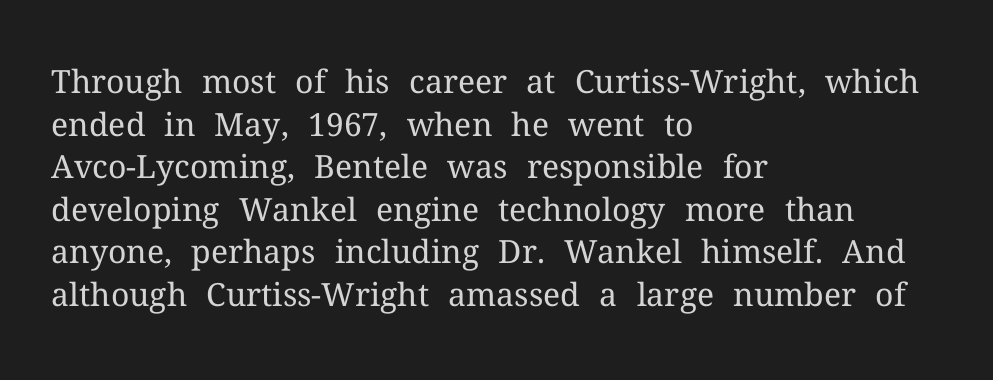
The image shows 32 px regular-weight serif type, upright; set left-aligned, normal line spacing (1.33x), normal letter spacing, not underlined; medium stroke contrast and a medium x-height.
